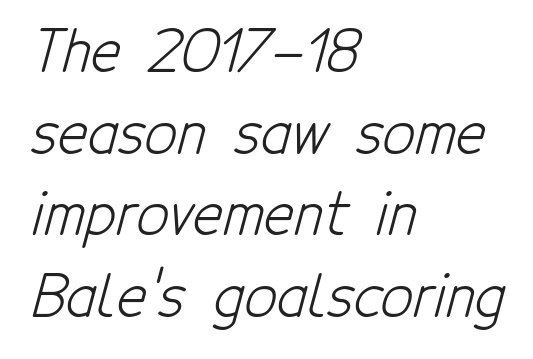
Q: Is the text bold? A: No.
Q: Is the typeface a serif or a sans-serif typeface? A: Sans-serif.
Q: Is the text underlined? A: No.
Q: How is the paragraph aligned? A: Left-aligned.
Q: Is the spacing between letters normal or unusually wide? A: Normal.
Q: Is the spacing between lines tight, normal or loose? A: Normal.
Q: Width (condensed, normal, or wide)? A: Condensed.
Q: Stroke contrast? A: Low.
Q: x-height? A: Medium.
Q: Monospaced? A: No.
